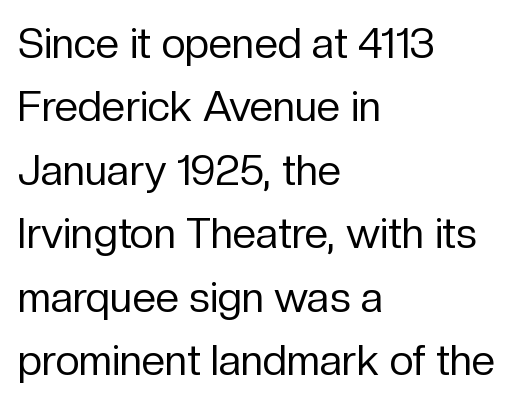
Do the characters align in a grid? No, the font is proportional. This reads as an unemphasized weight, regular at the heaviest. Reading down the block, your eye returns to a fixed left position each line. Characters remain perfectly vertical along every line.
